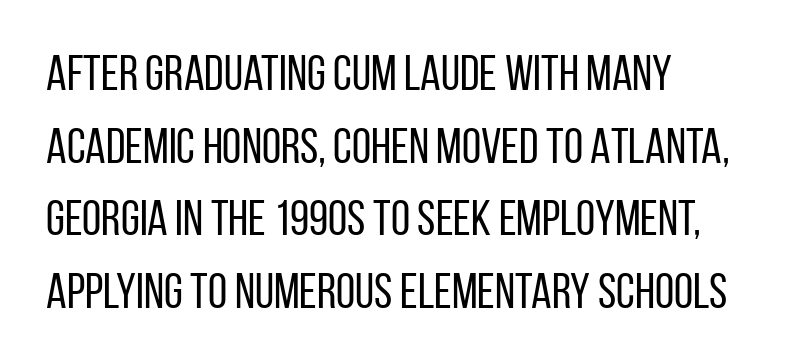
Q: Is the text bold? A: No.
Q: Is the text italic (slanted)? A: No, it is upright.
Q: Is the typeface a serif or a sans-serif typeface? A: Sans-serif.
Q: Is the text underlined? A: No.
Q: How is the paragraph aligned? A: Left-aligned.
Q: Is the spacing between letters normal or unusually wide? A: Normal.
Q: Is the spacing between lines tight, normal or loose? A: Normal.
Q: Width (condensed, normal, or wide)? A: Condensed.
Q: Stroke contrast? A: Low.
Q: x-height? A: Large.
Q: Monospaced? A: No.
